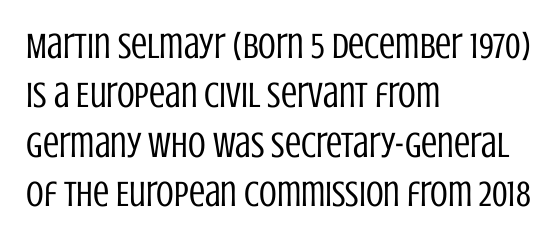
Q: Is the text bold? A: No.
Q: Is the text italic (slanted)? A: No, it is upright.
Q: Is the typeface a serif or a sans-serif typeface? A: Sans-serif.
Q: Is the text underlined? A: No.
Q: How is the paragraph aligned? A: Left-aligned.
Q: Is the spacing between letters normal or unusually wide? A: Normal.
Q: Is the spacing between lines tight, normal or loose? A: Normal.
Q: Width (condensed, normal, or wide)? A: Condensed.
Q: Stroke contrast? A: Low.
Q: x-height? A: Large.
Q: Monospaced? A: No.
